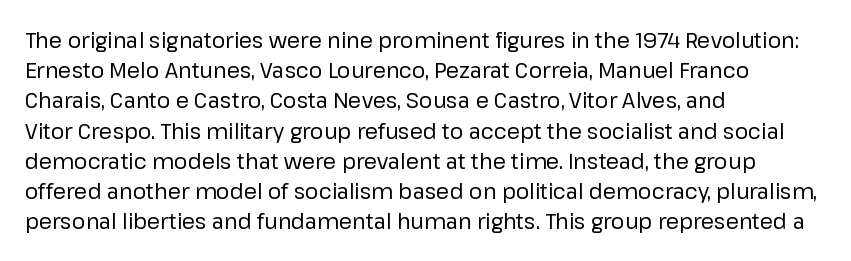
Regarding leading, the lines here are spaced in the standard way. Underline: absent. A classic flush-left, rag-right setting is used for this passage. Every character sits straight up, as roman type does.
